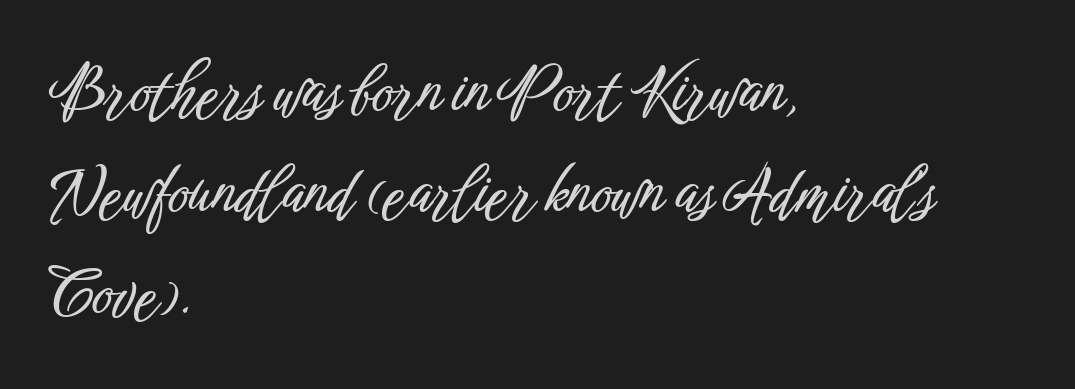
The image shows 64 px condensed sans-serif type; set left-aligned, normal line spacing (1.58x), normal letter spacing, not underlined; low stroke contrast and a medium x-height.
